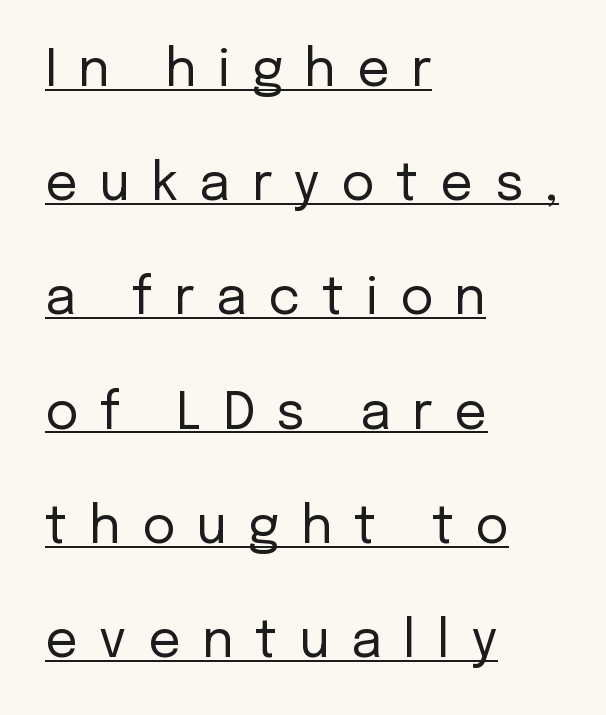
Q: Is the text bold? A: No.
Q: Is the text italic (slanted)? A: No, it is upright.
Q: Is the typeface a serif or a sans-serif typeface? A: Sans-serif.
Q: Is the text underlined? A: Yes.
Q: How is the paragraph aligned? A: Left-aligned.
Q: Is the spacing between letters normal or unusually wide? A: Unusually wide.
Q: Is the spacing between lines tight, normal or loose? A: Loose.
Q: Width (condensed, normal, or wide)? A: Normal.
Q: Stroke contrast? A: Low.
Q: x-height? A: Medium.
Q: Monospaced? A: No.
